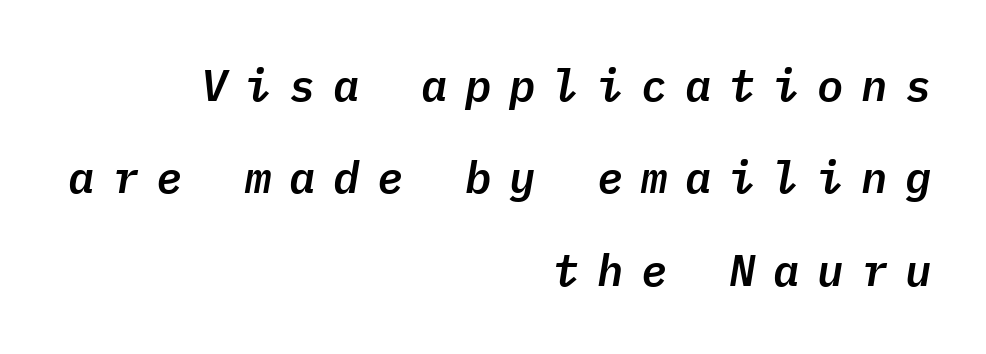
The image shows 44 px text type, italic (leaning right), monospaced; set right-aligned, loose line spacing (2.1x), unusually wide letter spacing (+0.4 em), not underlined; low stroke contrast and a medium x-height.
